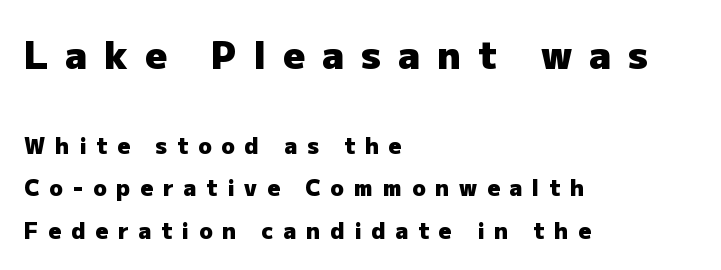
Q: Is the text bold? A: Yes.
Q: Is the text italic (slanted)? A: No, it is upright.
Q: Is the typeface a serif or a sans-serif typeface? A: Sans-serif.
Q: Is the text underlined? A: No.
Q: How is the paragraph aligned? A: Left-aligned.
Q: Is the spacing between letters normal or unusually wide? A: Unusually wide.
Q: Is the spacing between lines tight, normal or loose? A: Loose.
Q: Which block of text is set in a larger size, the first (top) or the second (bottom)? A: The first (top) one.
Q: Width (condensed, normal, or wide)? A: Normal.
Q: Stroke contrast? A: Low.
Q: x-height? A: Medium.
Q: Monospaced? A: No.
